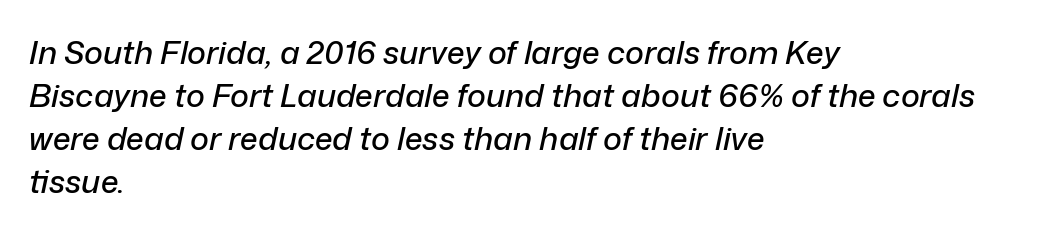
The paragraph has a hard left edge and a soft right edge. The rendering keeps characters at their native spacing. In terms of leading, this rendering sits right in the middle. You can tell it's italic because the verticals aren't actually vertical.
